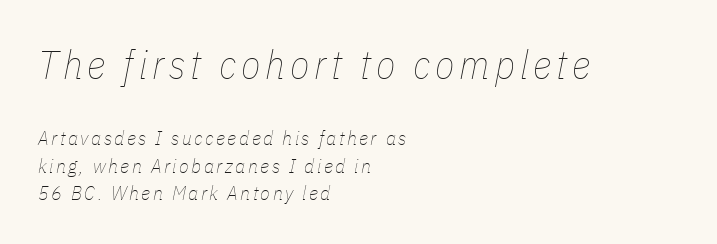
Q: Is the text bold? A: No.
Q: Is the text italic (slanted)? A: Yes, it leans right by about 11 degrees.
Q: Is the text underlined? A: No.
Q: How is the paragraph aligned? A: Left-aligned.
Q: Is the spacing between lines tight, normal or loose? A: Normal.
Q: Which block of text is set in a larger size, the first (top) or the second (bottom)? A: The first (top) one.
Q: Width (condensed, normal, or wide)? A: Condensed.
Q: Stroke contrast? A: Low.
Q: x-height? A: Medium.
Q: Monospaced? A: No.
